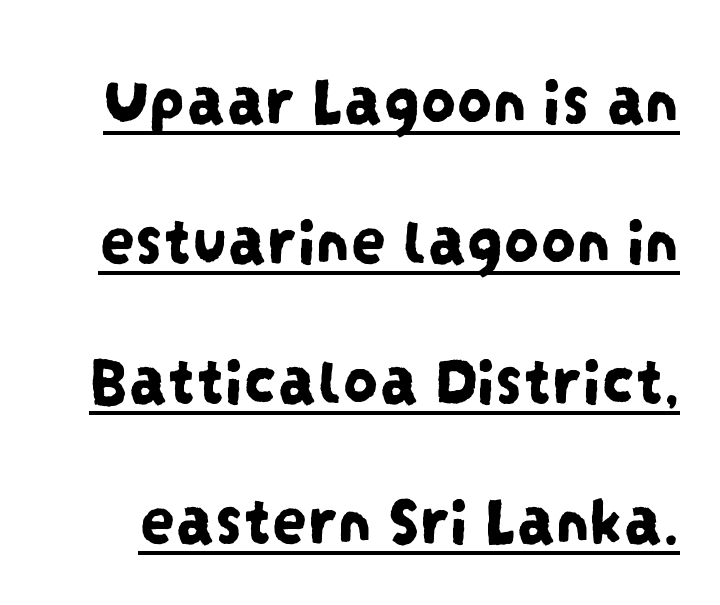
{"serif": "no", "width": "condensed", "stroke_contrast": "low", "x_height": "large", "monospaced": "no", "underline": "yes", "line_spacing": "loose", "line_spacing_ratio": 2.0, "letter_spacing": "normal", "letter_spacing_em": 0.0, "glyph_px": 70}
